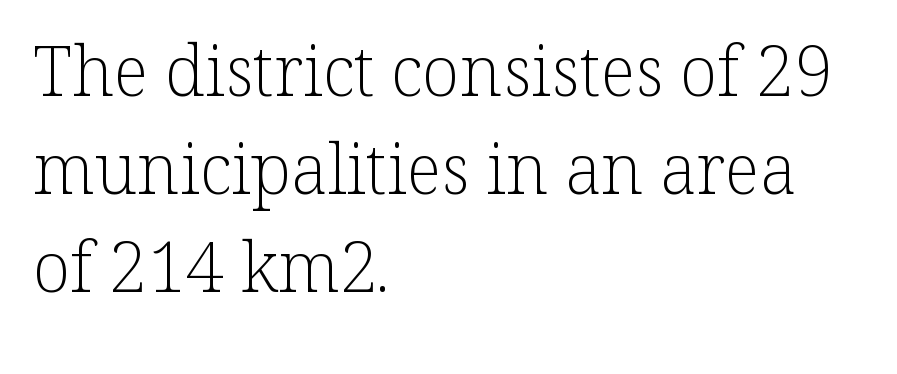
Proportional: the letters do not fall into vertical columns. Vertically, the passage feels balanced, rows spaced as you'd expect. Letters rest on an invisible, unmarked baseline. Does the lettering tilt? It doesn't — this is upright.
